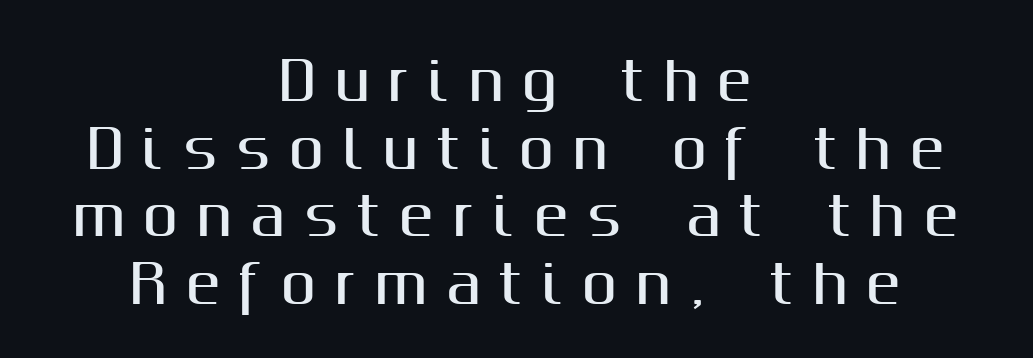
Spacing verdict: proportional, widths tailored to each character. Posture: vertical. Look at the bottom of the vertical strokes: they stop flat, with no serifs. This rendering widens character spacing well past its baseline value.
